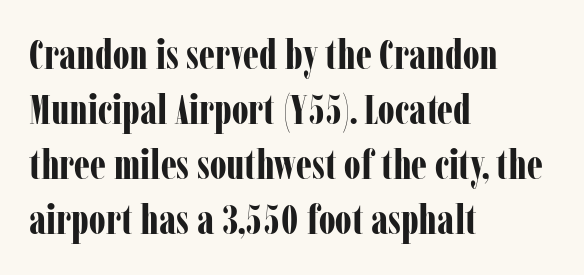
Q: Is the text bold? A: Yes.
Q: Is the text italic (slanted)? A: No, it is upright.
Q: Is the typeface a serif or a sans-serif typeface? A: Serif.
Q: Is the text underlined? A: No.
Q: How is the paragraph aligned? A: Left-aligned.
Q: Is the spacing between letters normal or unusually wide? A: Normal.
Q: Is the spacing between lines tight, normal or loose? A: Normal.
Q: Width (condensed, normal, or wide)? A: Condensed.
Q: Stroke contrast? A: Low.
Q: x-height? A: Medium.
Q: Monospaced? A: No.
